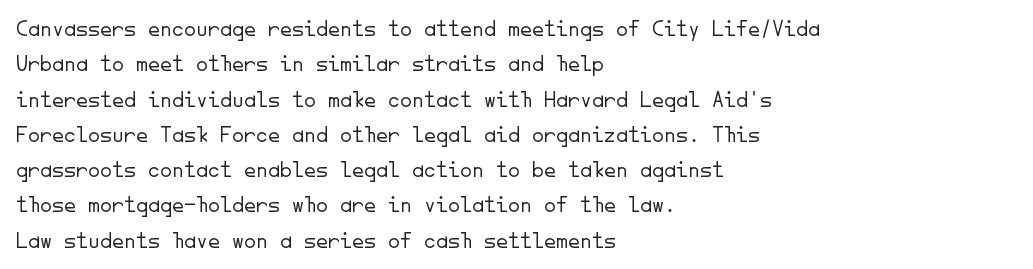
Tracking value appears to be zero — textbook default spacing. Posture: straight, roman, zero tilt. Leftover space on each line is placed entirely after the last word. This is not heavy type; no bold has been used.
